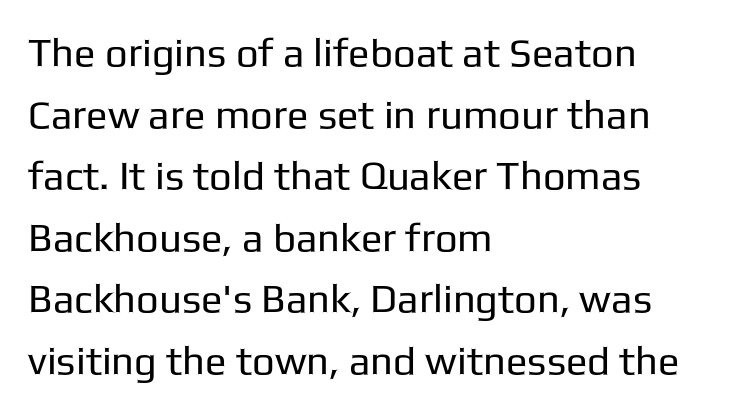
The image shows 40 px regular-weight sans-serif type, upright; set left-aligned, normal line spacing (1.54x), normal letter spacing, not underlined; low stroke contrast and a medium x-height.
